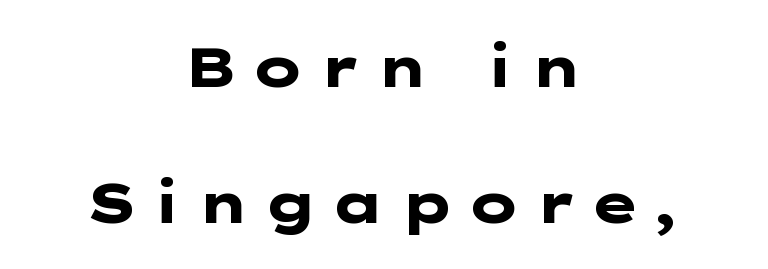
Q: Is the text bold? A: Yes.
Q: Is the text italic (slanted)? A: No, it is upright.
Q: Is the typeface a serif or a sans-serif typeface? A: Sans-serif.
Q: Is the text underlined? A: No.
Q: How is the paragraph aligned? A: Centered.
Q: Is the spacing between letters normal or unusually wide? A: Unusually wide.
Q: Is the spacing between lines tight, normal or loose? A: Loose.
Q: Width (condensed, normal, or wide)? A: Wide.
Q: Stroke contrast? A: Low.
Q: x-height? A: Medium.
